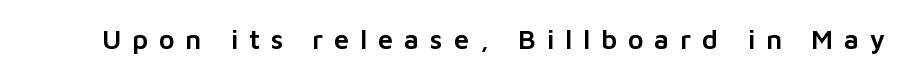
The image shows 27 px text type, upright; set unusually wide letter spacing (+0.4 em), not underlined.
